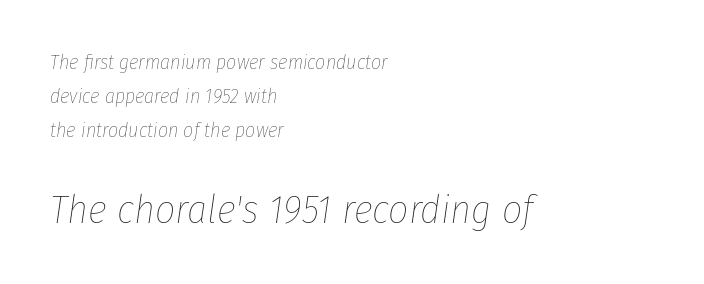
The image shows 40 px thin, condensed type, italic (leaning right); set left-aligned, line spacing 1.71x, normal letter spacing, not underlined; the second (bottom) block is 2.0x larger; low stroke contrast and a medium x-height.
